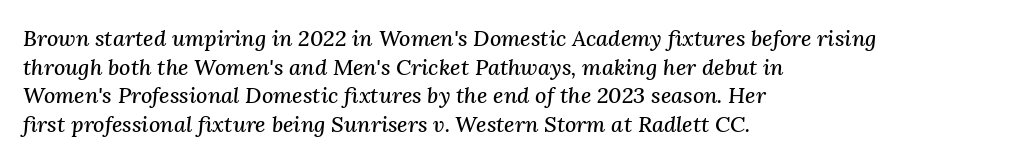
{"italic": "yes", "lean": "right", "slant_degrees": 3, "underline": "no", "align": "left", "line_spacing": "normal", "line_spacing_ratio": 1.3, "letter_spacing": "normal", "letter_spacing_em": 0.0, "glyph_px": 22}
